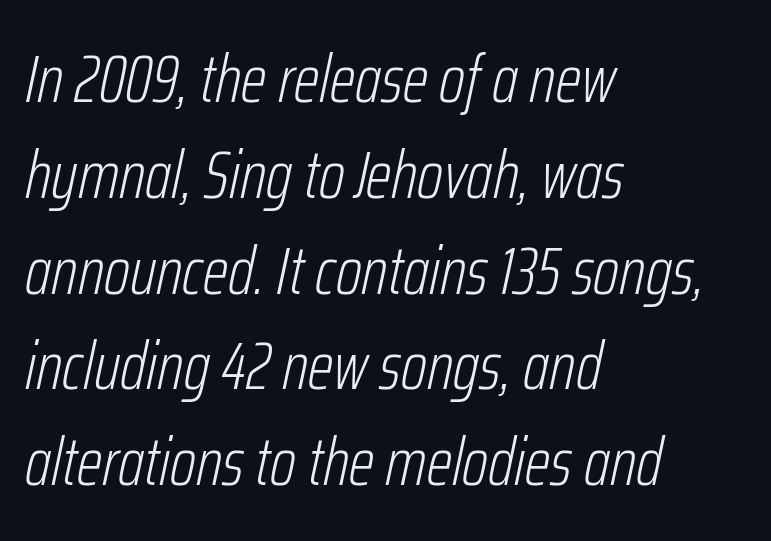
The tracking reads as untouched default to a designer's eye. Honestly, the row spacing looks completely unremarkable. Rule under the text: the space is simply empty. Line starts are locked; line ends wander. Stems here are at most as thick as an everyday book face. The text carries the slant typical of an italic or oblique font.
